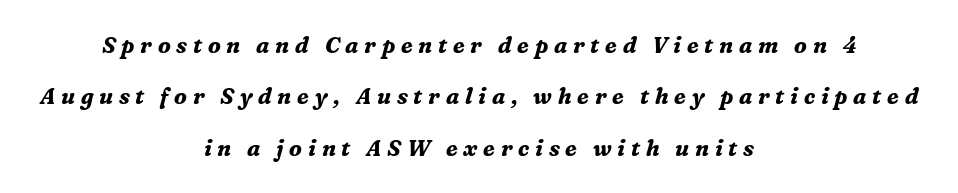
Horizontal alignment here is central, giving a formal, balanced look. A typesetter would call this heavily tracked-out type. Pretty heavy lettering here — definitely bold. The letters are slanted; this is an italic face. Descenders hang freely into open space. Notice the wide empty band between every row — that's loose leading.
